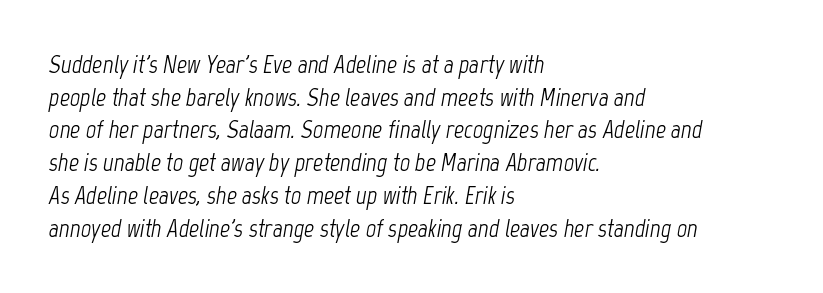
The image shows 25 px text type, italic (leaning right); set left-aligned, normal line spacing (1.31x), normal letter spacing, not underlined.
